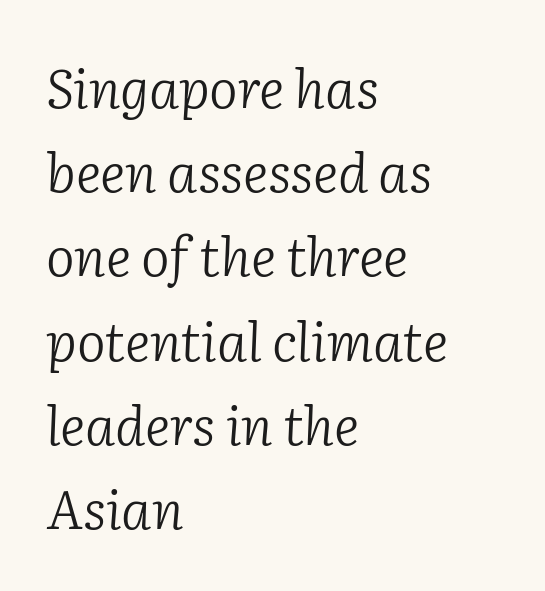
The passage shown is not bold in any degree. The designer went with a serif here, giving each stem small feet. Characters are canted at an angle relative to the baseline's perpendicular. Character widths vary here, with narrow letters taking less room than wide ones.
